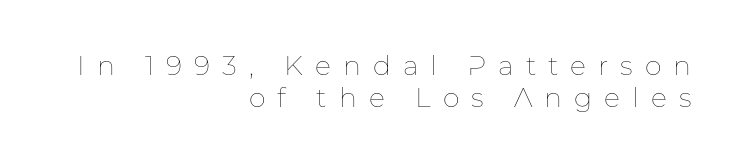
Between one letter and the next there's a generous, obvious gap. If you drew a ruler down the right edge, every line would touch it. Rule under the text: the space is simply empty. Upright lettering throughout. Vertical stems look standard width or narrower in stroke.
